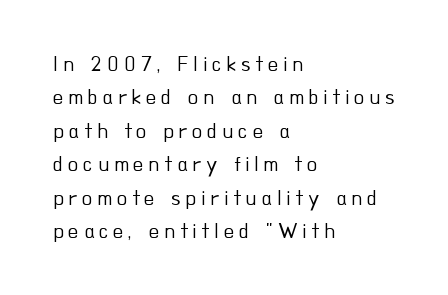
The image shows 21 px text type, upright; set left-aligned, normal line spacing (1.59x), unusually wide letter spacing (+0.23 em), not underlined.
